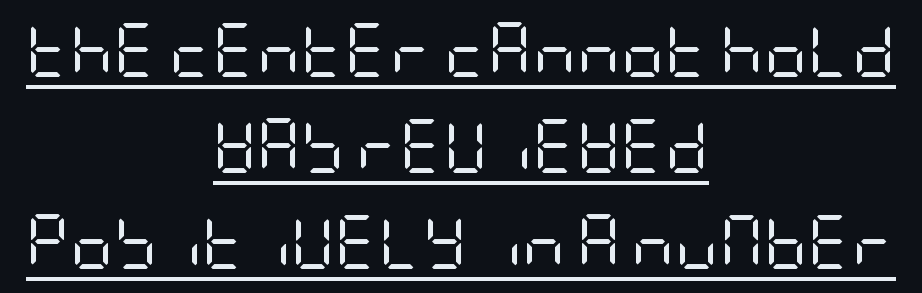
Compared with undecorated copy, this sample adds a rule below the words. Ink coverage per letter is moderate at most. When letters stand straight like this, we call the style roman or upright. Here the glyphs are tracked normally, forming tight word shapes. This is sans-serif lettering, the kind often seen on screens and signage.
